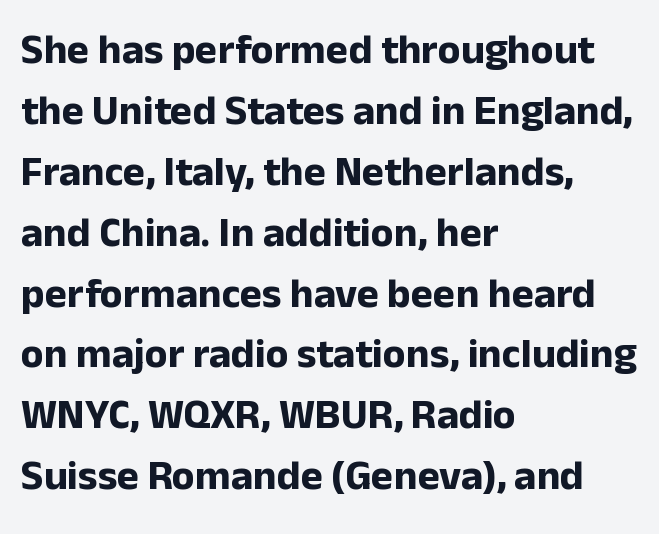
Q: Is the text bold? A: Yes.
Q: Is the text italic (slanted)? A: No, it is upright.
Q: Is the typeface a serif or a sans-serif typeface? A: Sans-serif.
Q: Is the text underlined? A: No.
Q: How is the paragraph aligned? A: Left-aligned.
Q: Is the spacing between letters normal or unusually wide? A: Normal.
Q: Is the spacing between lines tight, normal or loose? A: Normal.
Q: Width (condensed, normal, or wide)? A: Normal.
Q: Stroke contrast? A: Low.
Q: x-height? A: Medium.
Q: Monospaced? A: No.
